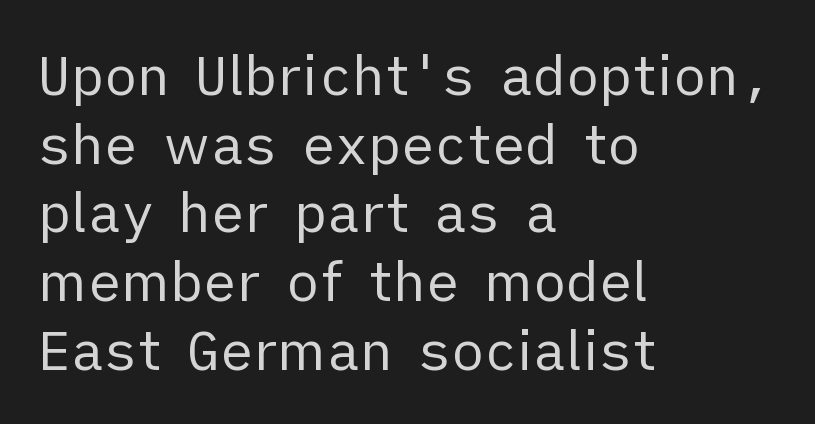
Q: Is the text bold? A: No.
Q: Is the text italic (slanted)? A: No, it is upright.
Q: Is the typeface a serif or a sans-serif typeface? A: Sans-serif.
Q: Is the text underlined? A: No.
Q: How is the paragraph aligned? A: Left-aligned.
Q: Is the spacing between letters normal or unusually wide? A: Normal.
Q: Is the spacing between lines tight, normal or loose? A: Normal.
Q: Width (condensed, normal, or wide)? A: Normal.
Q: Stroke contrast? A: Low.
Q: x-height? A: Medium.
Q: Monospaced? A: No.
